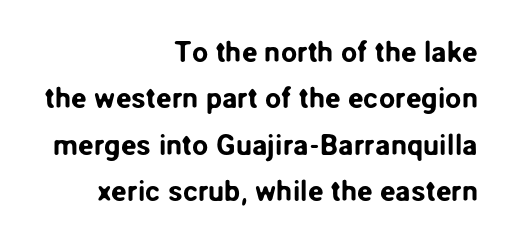
A roman cut, with each character standing at attention. The lines in this sample share a right terminus and differ only in where they begin. Between one letter and the next there's only the usual sliver of space. The passage shown stacks its lines at a standard gap. Think of a printed novel: that variable character pitch is what you see here. Observe the absence of serifs on each vertical stroke in this sample.
